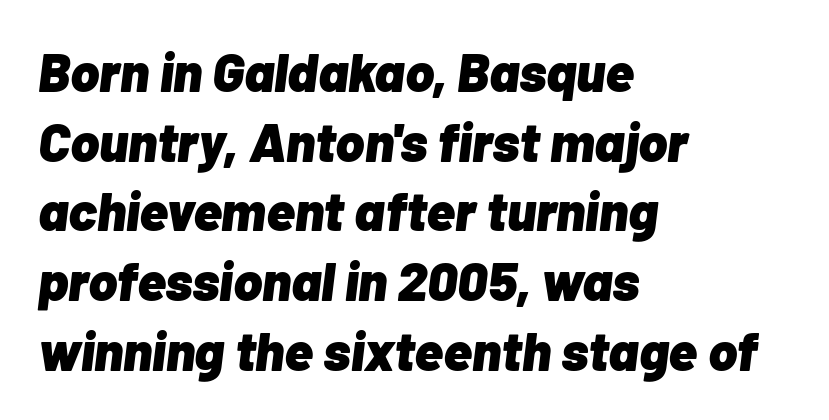
The image shows 54 px heavy type, italic (leaning right); set left-aligned, normal line spacing (1.29x), normal letter spacing, not underlined; low stroke contrast and a medium x-height.
